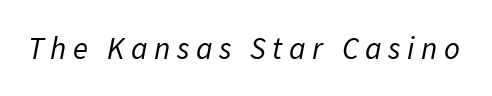
Vertical stems look standard width or narrower in stroke. There's an unmistakable incline to the writing here. The letters are spread apart with noticeably loose tracking. Think of a printed novel: that variable character pitch is what you see here. Lines of text with bare space underneath.
